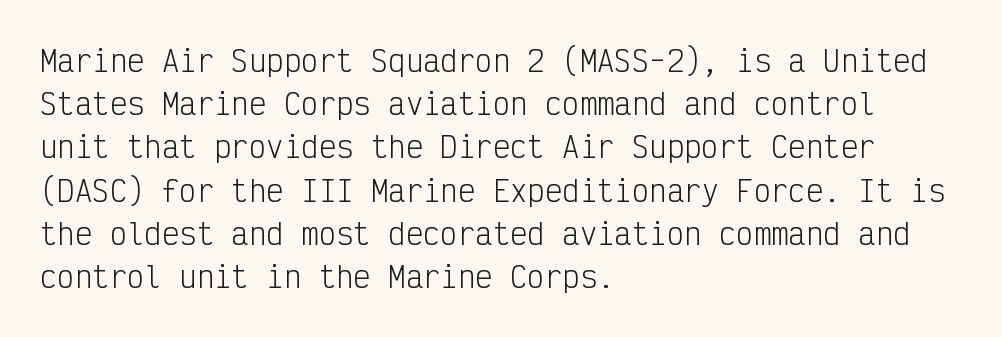
Q: Is the text bold? A: No.
Q: Is the text italic (slanted)? A: No, it is upright.
Q: Is the typeface a serif or a sans-serif typeface? A: Sans-serif.
Q: Is the text underlined? A: No.
Q: How is the paragraph aligned? A: Left-aligned.
Q: Is the spacing between letters normal or unusually wide? A: Normal.
Q: Is the spacing between lines tight, normal or loose? A: Normal.
Q: Width (condensed, normal, or wide)? A: Condensed.
Q: Stroke contrast? A: Low.
Q: x-height? A: Medium.
Q: Monospaced? A: Yes.
